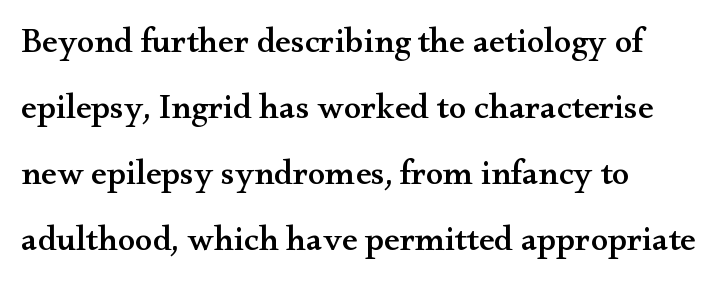
The foot of each line stays bare and open. Horizontally, the lines are justified to the leading edge only. Notice how the stems are strictly vertical — no italics here. The horizontal fit of the characters is conventional and even. This sample has the flowing, uneven cadence of proportional lettering. What kind of face is this? One with serifs.
